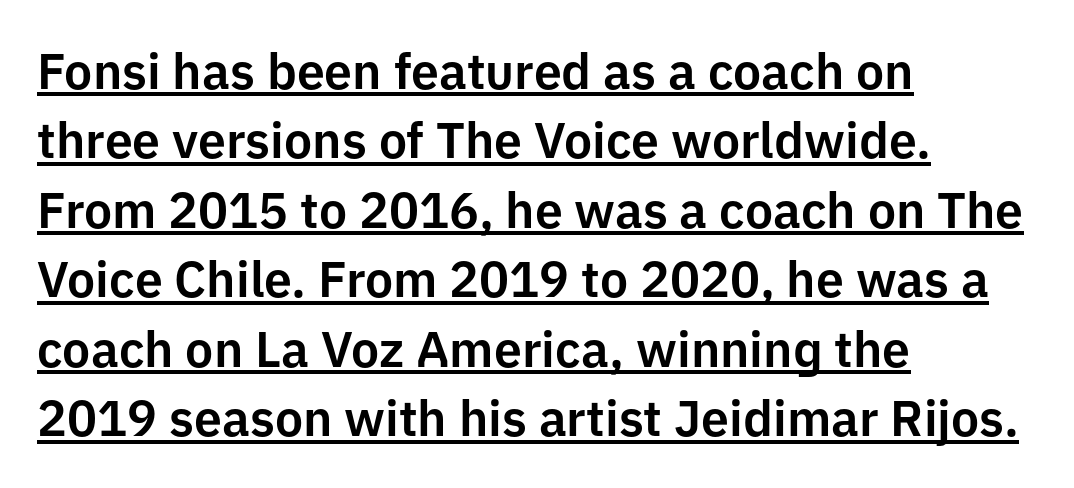
Q: Is the text italic (slanted)? A: No, it is upright.
Q: Is the typeface a serif or a sans-serif typeface? A: Sans-serif.
Q: Is the text underlined? A: Yes.
Q: How is the paragraph aligned? A: Left-aligned.
Q: Is the spacing between letters normal or unusually wide? A: Normal.
Q: Is the spacing between lines tight, normal or loose? A: Normal.
Q: Width (condensed, normal, or wide)? A: Normal.
Q: Stroke contrast? A: Low.
Q: x-height? A: Medium.
Q: Monospaced? A: No.
